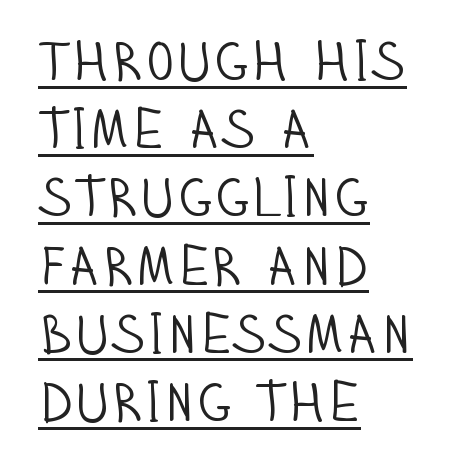
The image shows 55 px light, condensed sans-serif type, upright; set left-aligned, line spacing 1.24x, normal letter spacing, underlined; low stroke contrast and a large x-height.
